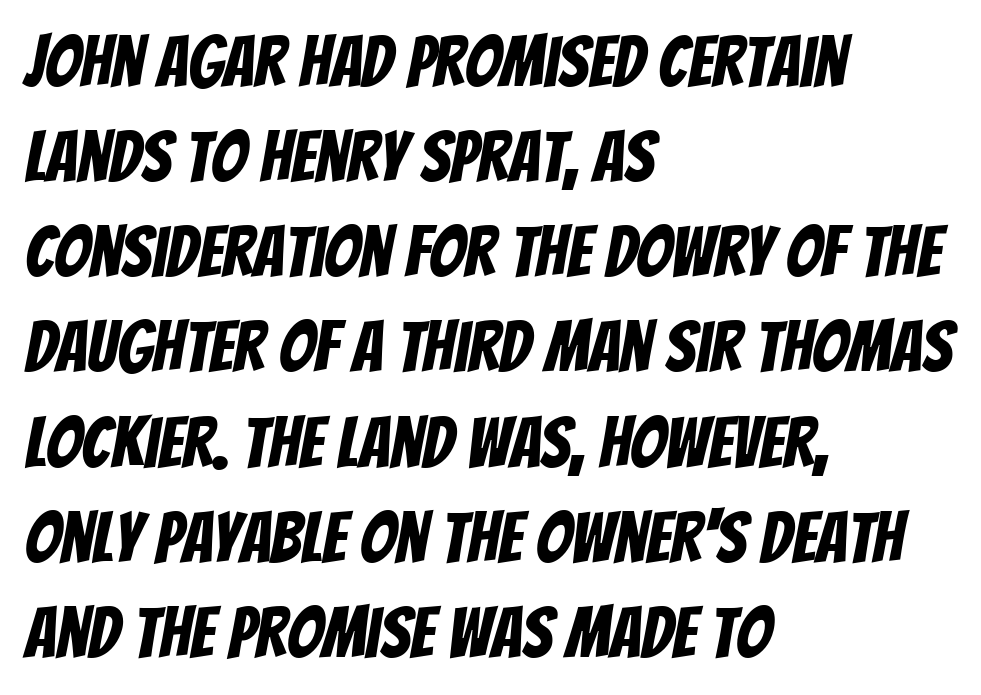
You can tell from the bare stems that sans-serif type was used. Here the designer chose a conventional face with non-uniform glyph widths. Descenders hang freely into open space. Horizontal bands of white between lines are of average thickness. Layout note: lines flush left. The gaps between neighbouring characters are ordinary and unremarkable.
